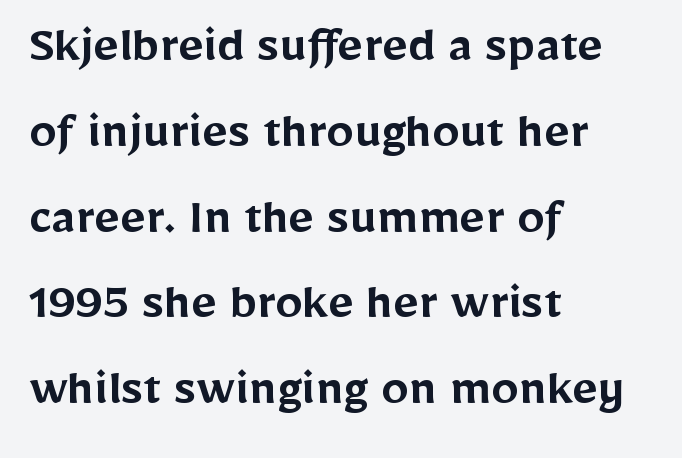
The rows are spaced the way most documents space them. You could not count columns in this text — the font is proportionally spaced. The characters display no serif detailing; their extremities are plain. The rag falls on the right side of this text block. Rendered with straight, roman letterforms.
